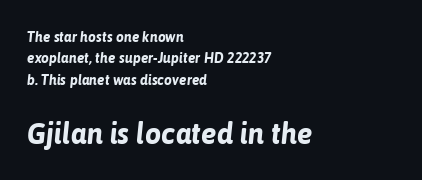
{"italic": "yes", "lean": "right", "slant_degrees": 6, "bold": "yes", "weight": "bold", "width": "normal", "stroke_contrast": "low", "x_height": "medium", "monospaced": "no", "underline": "no", "align": "left", "line_spacing": "normal", "line_spacing_ratio": 1.53, "letter_spacing": "normal", "letter_spacing_em": 0.0, "larger_block": "second", "size_ratio": 2.07, "glyph_px": 29}
